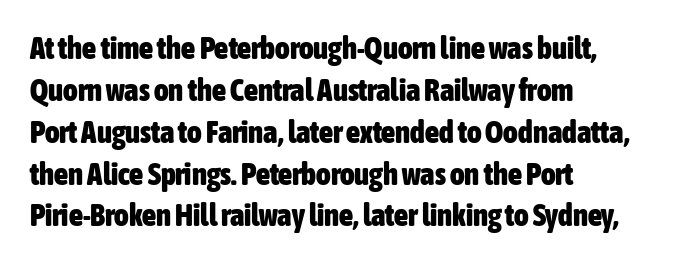
Q: Is the text bold? A: Yes.
Q: Is the text italic (slanted)? A: No, it is upright.
Q: Is the typeface a serif or a sans-serif typeface? A: Sans-serif.
Q: Is the text underlined? A: No.
Q: How is the paragraph aligned? A: Left-aligned.
Q: Is the spacing between letters normal or unusually wide? A: Normal.
Q: Is the spacing between lines tight, normal or loose? A: Normal.
Q: Width (condensed, normal, or wide)? A: Condensed.
Q: Stroke contrast? A: Low.
Q: x-height? A: Medium.
Q: Monospaced? A: No.
